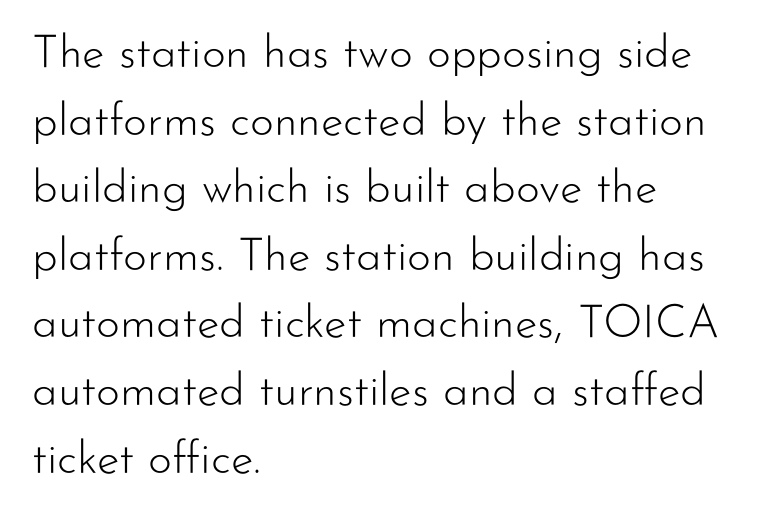
{"serif": "no", "italic": "no", "bold": "no", "weight": "light", "width": "normal", "stroke_contrast": "low", "x_height": "small", "monospaced": "no", "underline": "no", "align": "left", "line_spacing": "normal", "line_spacing_ratio": 1.47, "letter_spacing": "normal", "letter_spacing_em": 0.0, "glyph_px": 46}
